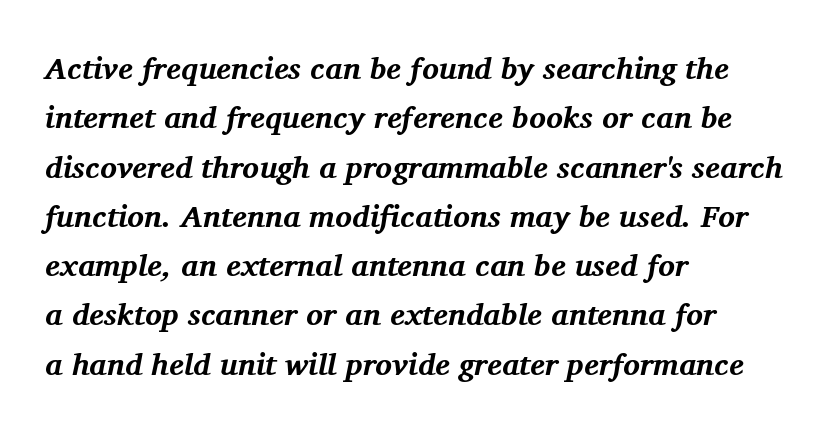
The image shows 31 px bold serif type, italic (leaning right); set left-aligned, normal line spacing (1.59x), normal letter spacing, not underlined; medium stroke contrast and a medium x-height.
